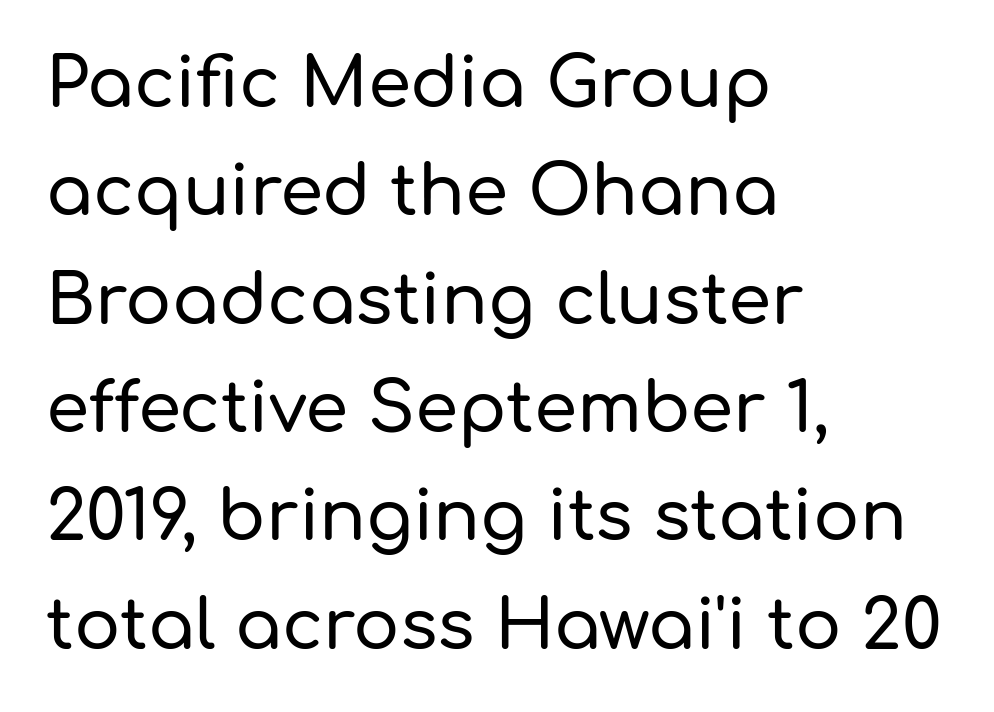
The image shows 69 px sans-serif type, upright; set left-aligned, normal line spacing (1.57x), normal letter spacing, not underlined; low stroke contrast and a medium x-height.
